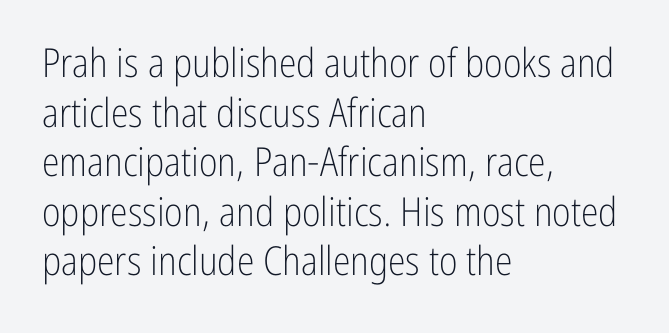
Beneath every word, the page is bare. Ink coverage per letter is moderate at most. Does the copy run flush right? No — it runs flush left. The gaps between neighbouring characters are ordinary and unremarkable. The rendering uses natural spacing where letterforms have individual widths. The type sits square on the baseline with zero lean.
